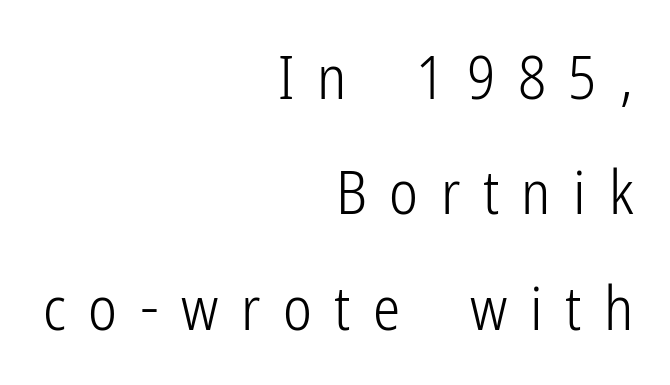
Are there feet on the stems? There aren't — it's a sans. The characters are drawn with everyday or finer stroke widths. Nope, not italic — everything's standing straight. Is this a fixed-width face? No — the glyphs have proportional, varying widths. Casual observation: everything's shoved over to the right.
